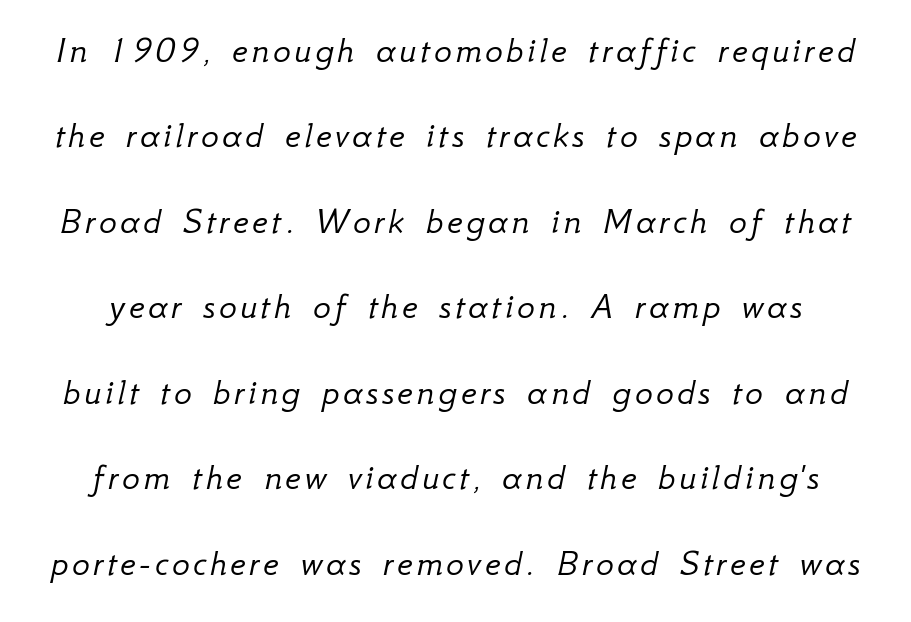
{"italic": "yes", "lean": "right", "slant_degrees": 12, "bold": "no", "weight": "light", "width": "normal", "stroke_contrast": "low", "x_height": "small", "monospaced": "no", "underline": "no", "line_spacing": "loose", "line_spacing_ratio": 2.31, "glyph_px": 37}
